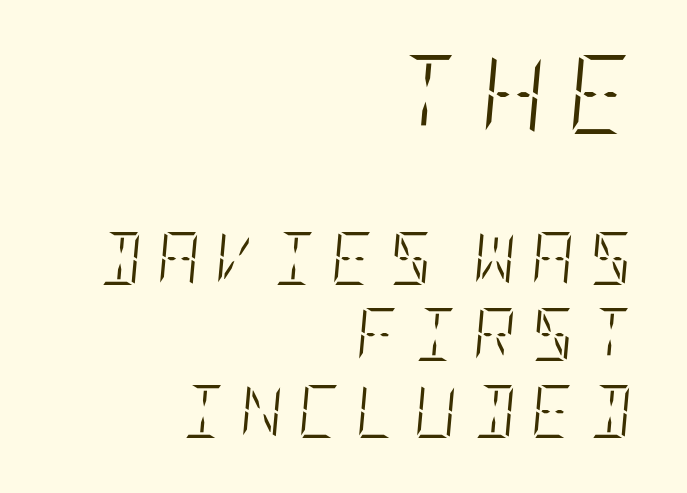
{"italic": "yes", "lean": "right", "slant_degrees": 5, "bold": "no", "weight": "light", "width": "condensed", "stroke_contrast": "low", "x_height": "large", "underline": "no", "align": "right", "line_spacing": "normal", "line_spacing_ratio": 1.44, "letter_spacing": "wide", "letter_spacing_em": 0.28, "larger_block": "first", "size_ratio": 1.49, "glyph_px": 79}
